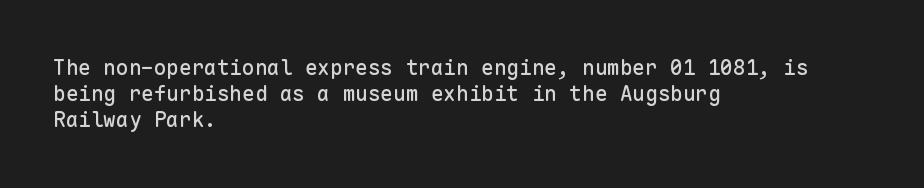
The image shows 21 px text type, upright; set left-aligned, line spacing 1.24x, normal letter spacing, not underlined.
